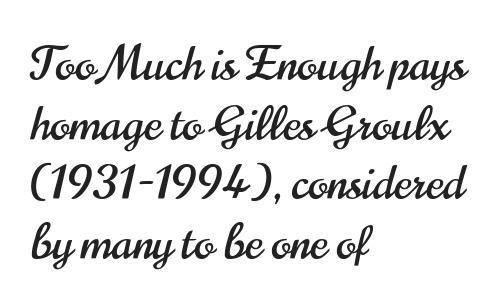
Q: Is the text italic (slanted)? A: Yes.
Q: Is the typeface a serif or a sans-serif typeface? A: Sans-serif.
Q: Is the text underlined? A: No.
Q: How is the paragraph aligned? A: Left-aligned.
Q: Is the spacing between letters normal or unusually wide? A: Normal.
Q: Is the spacing between lines tight, normal or loose? A: Normal.
Q: Width (condensed, normal, or wide)? A: Condensed.
Q: Stroke contrast? A: High.
Q: x-height? A: Small.
Q: Monospaced? A: No.
